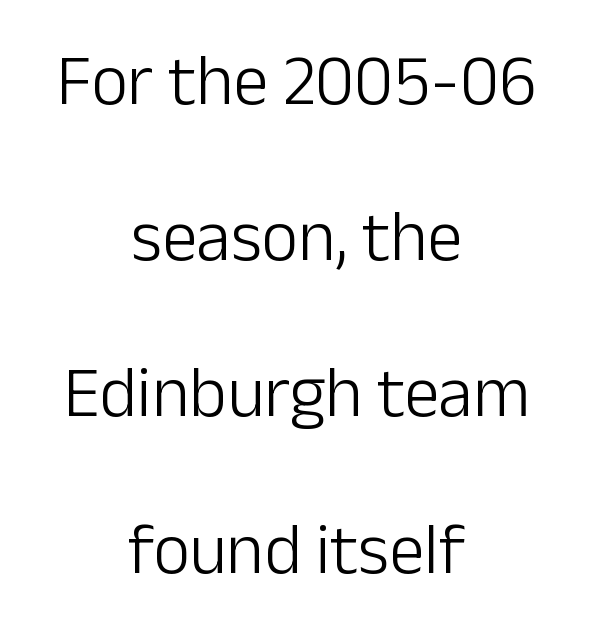
The image shows 71 px light sans-serif type, upright; set centered, loose line spacing (2.2x), normal letter spacing, not underlined; low stroke contrast and a medium x-height.
